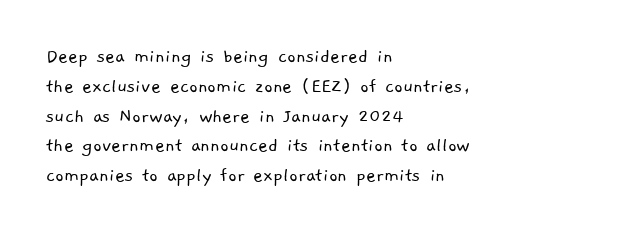
Q: Is the text bold? A: No.
Q: Is the text underlined? A: No.
Q: How is the paragraph aligned? A: Left-aligned.
Q: Is the spacing between letters normal or unusually wide? A: Normal.
Q: Is the spacing between lines tight, normal or loose? A: Normal.
